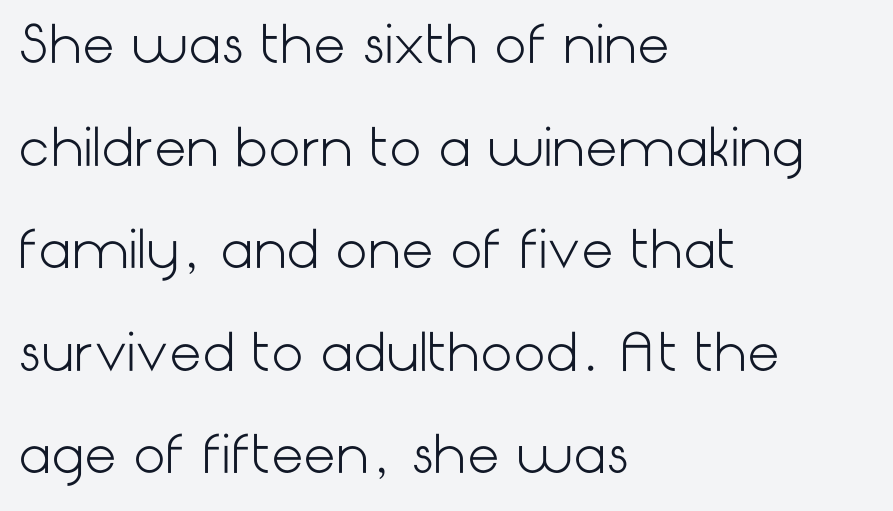
The image shows 51 px light sans-serif type, upright; set left-aligned, loose line spacing (2.01x), normal letter spacing, not underlined; low stroke contrast and a medium x-height.
